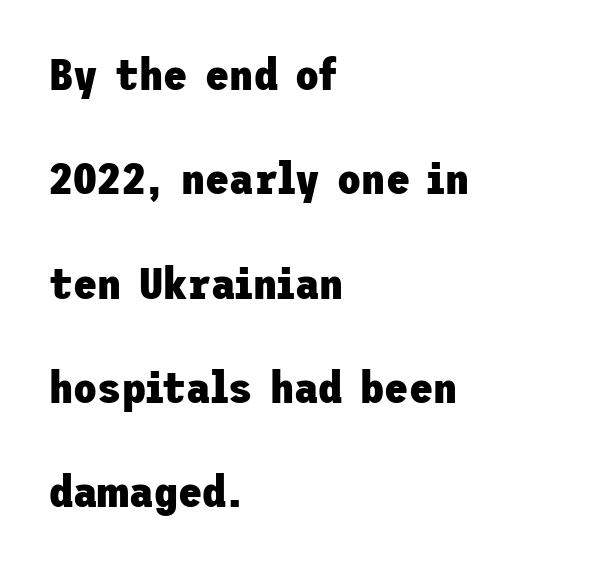
The image shows 44 px heavy sans-serif type, upright; set left-aligned, loose line spacing (2.37x), normal letter spacing, not underlined; low stroke contrast and a medium x-height.
